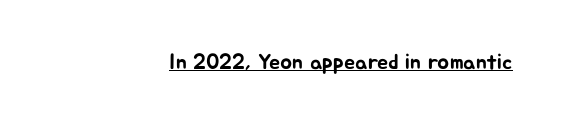
Descenders here cross a horizontal rule under the line. All the whitespace from short lines collects on the left. Students, note that the glyphs here touch the page at normal intervals. The specimen reads as upright at a glance.
